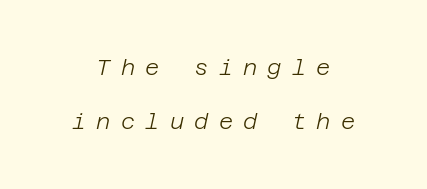
{"italic": "yes", "lean": "right", "slant_degrees": 12, "bold": "no", "underline": "no", "line_spacing": "loose", "line_spacing_ratio": 2.44, "letter_spacing": "wide", "letter_spacing_em": 0.46, "glyph_px": 22}
